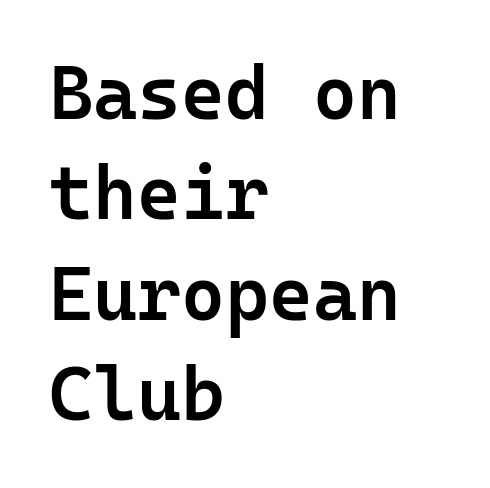
{"serif": "no", "italic": "no", "bold": "semi", "weight": "semibold", "width": "normal", "stroke_contrast": "low", "x_height": "medium", "monospaced": "yes", "underline": "no", "align": "left", "line_spacing": "normal", "line_spacing_ratio": 1.34, "letter_spacing": "normal", "letter_spacing_em": 0.0, "glyph_px": 75}
